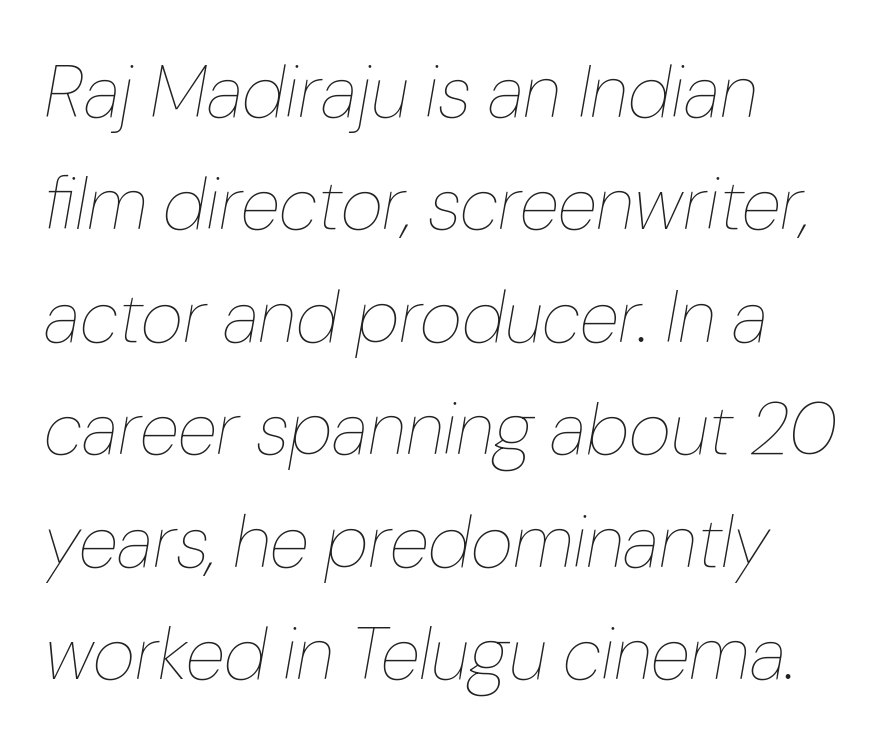
{"italic": "yes", "lean": "right", "slant_degrees": 10, "bold": "no", "weight": "thin", "width": "normal", "stroke_contrast": "low", "x_height": "medium", "monospaced": "no", "underline": "no", "align": "left", "line_spacing": "normal", "line_spacing_ratio": 1.54, "letter_spacing": "normal", "letter_spacing_em": 0.0, "glyph_px": 73}
